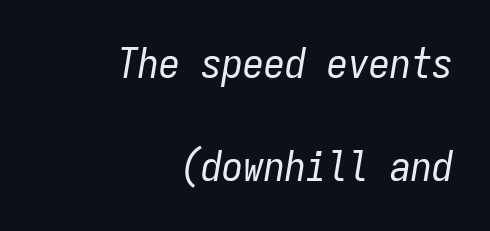
Yep, that's italic — everything's leaning. Short and long lines alike share a common ending point at right. The strokes are not fattened; the text isn't bold. Is the letter spacing exaggerated? No — it looks like the ordinary default. The space beneath each line is pristine and unruled. The rendering uses a large line-height, opening up the rows.
